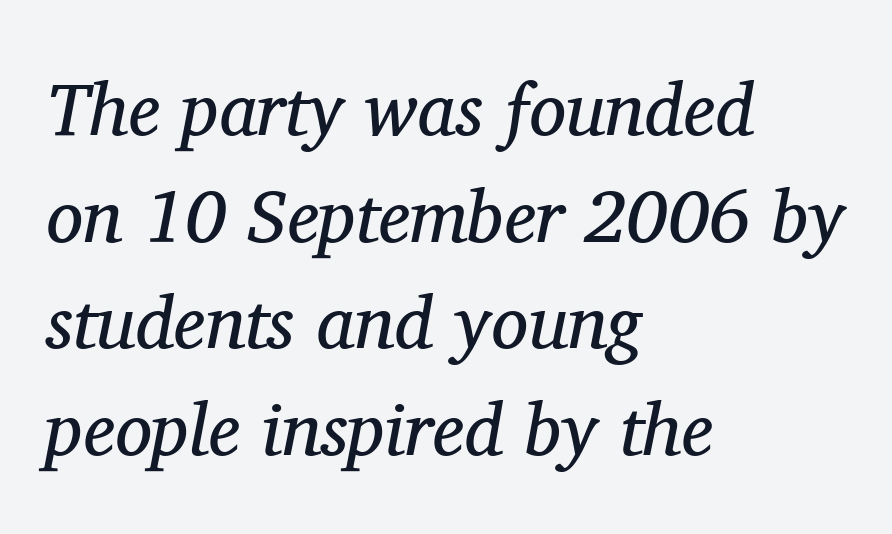
{"serif": "yes", "italic": "yes", "lean": "right", "slant_degrees": 11, "bold": "no", "weight": "regular", "width": "normal", "stroke_contrast": "medium", "x_height": "medium", "monospaced": "no", "underline": "no", "align": "left", "line_spacing": "normal", "line_spacing_ratio": 1.44, "letter_spacing": "normal", "letter_spacing_em": 0.0, "glyph_px": 74}
